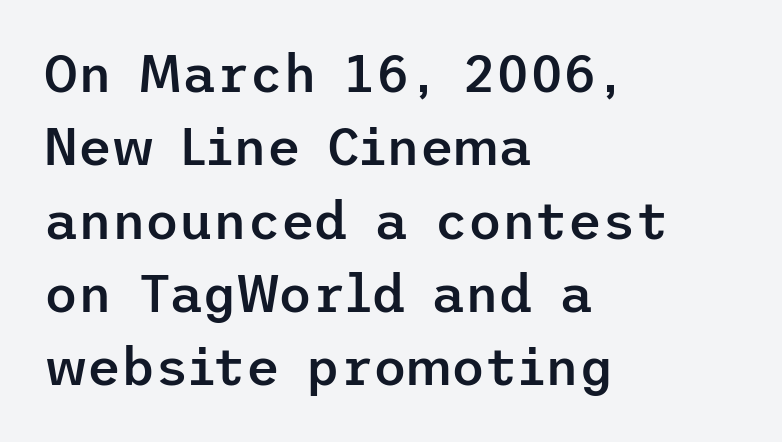
The image shows 52 px semibold sans-serif type, upright; set left-aligned, normal line spacing (1.41x), normal letter spacing, not underlined; low stroke contrast and a medium x-height.
